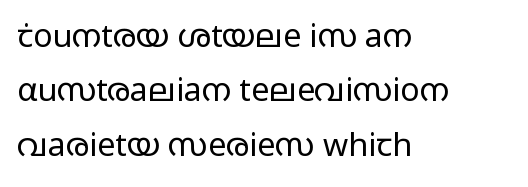
{"serif": "no", "italic": "no", "bold": "no", "weight": "light", "width": "wide", "stroke_contrast": "low", "x_height": "medium", "monospaced": "no", "underline": "no", "align": "left", "line_spacing": "normal", "line_spacing_ratio": 1.7, "letter_spacing": "normal", "letter_spacing_em": 0.0, "glyph_px": 32}
